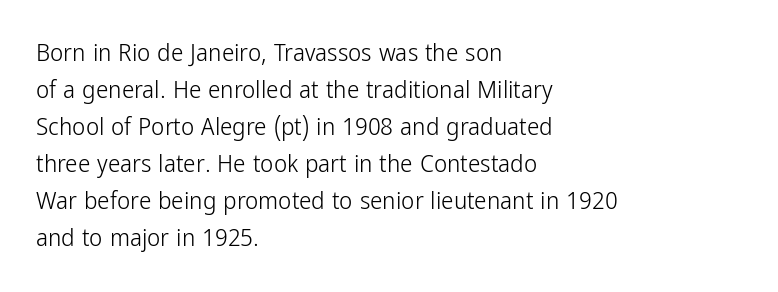
The image shows 25 px text type, upright; set left-aligned, normal line spacing (1.48x), normal letter spacing, not underlined.
